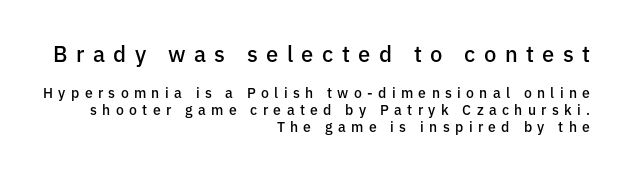
Q: Is the text bold? A: Semi-bold.
Q: Is the text italic (slanted)? A: No, it is upright.
Q: Is the text underlined? A: No.
Q: How is the paragraph aligned? A: Right-aligned.
Q: Is the spacing between letters normal or unusually wide? A: Unusually wide.
Q: Which block of text is set in a larger size, the first (top) or the second (bottom)? A: The first (top) one.
